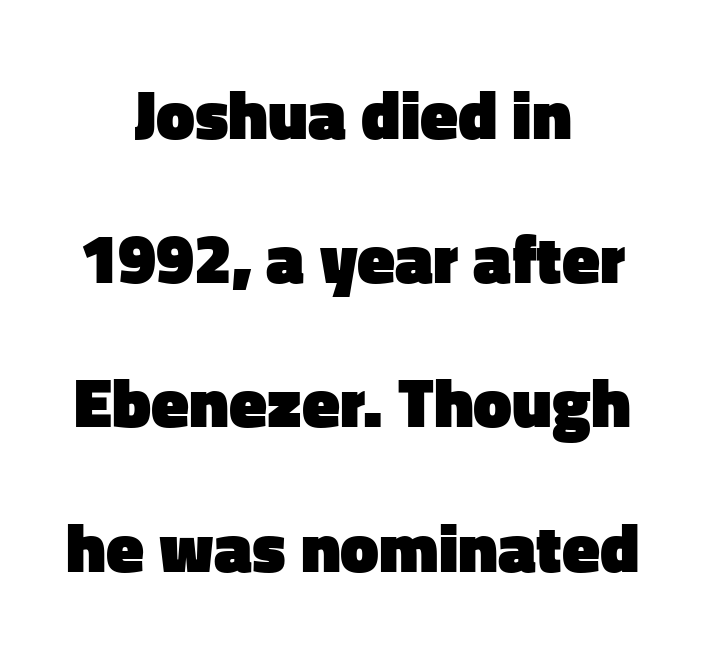
Q: Is the text bold? A: Yes.
Q: Is the text italic (slanted)? A: No, it is upright.
Q: Is the typeface a serif or a sans-serif typeface? A: Sans-serif.
Q: Is the text underlined? A: No.
Q: How is the paragraph aligned? A: Centered.
Q: Is the spacing between letters normal or unusually wide? A: Normal.
Q: Is the spacing between lines tight, normal or loose? A: Loose.
Q: Width (condensed, normal, or wide)? A: Normal.
Q: Stroke contrast? A: Low.
Q: x-height? A: Medium.
Q: Monospaced? A: No.
